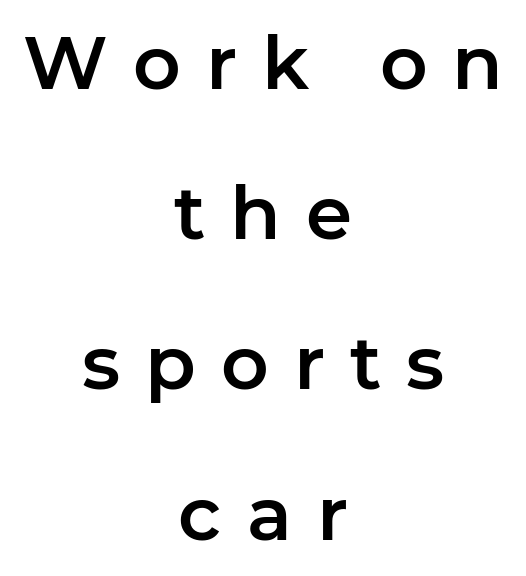
The image shows 74 px sans-serif type, upright; set centered, loose line spacing (2.03x), unusually wide letter spacing (+0.34 em), not underlined; low stroke contrast and a medium x-height.
